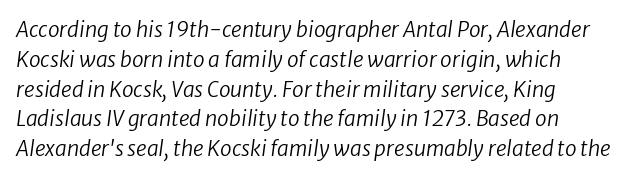
A quiet, ordinary-to-light weight characterises the typeface. This sample uses plain, unmodified letter spacing. Honestly, the row spacing looks completely unremarkable. The paragraph has a hard left edge and a soft right edge. Beneath every word, the page is bare.
